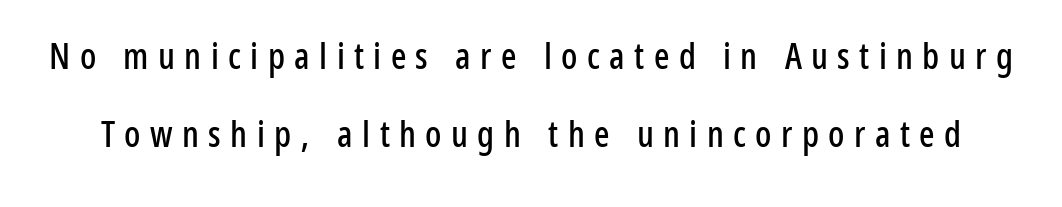
A clean baseline with only descenders dipping below it. The type sits square on the baseline with zero lean. You could only call the tracking loose — the letters float apart. Nothing sits at the stroke ends, so this counts as sans-serif. Widely set lines give the paragraph a tall, airy silhouette. Think of a printed novel: that variable character pitch is what you see here.
